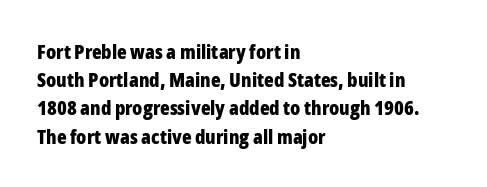
Upright lettering throughout. Each line starts at the same left margin while the right side varies. The passage shown has conventional tracking throughout. The glyphs have the mass of a bold cut. Summary of vertical rhythm: regular, with standard interline spacing. Words float on clear page, feet unadorned.
